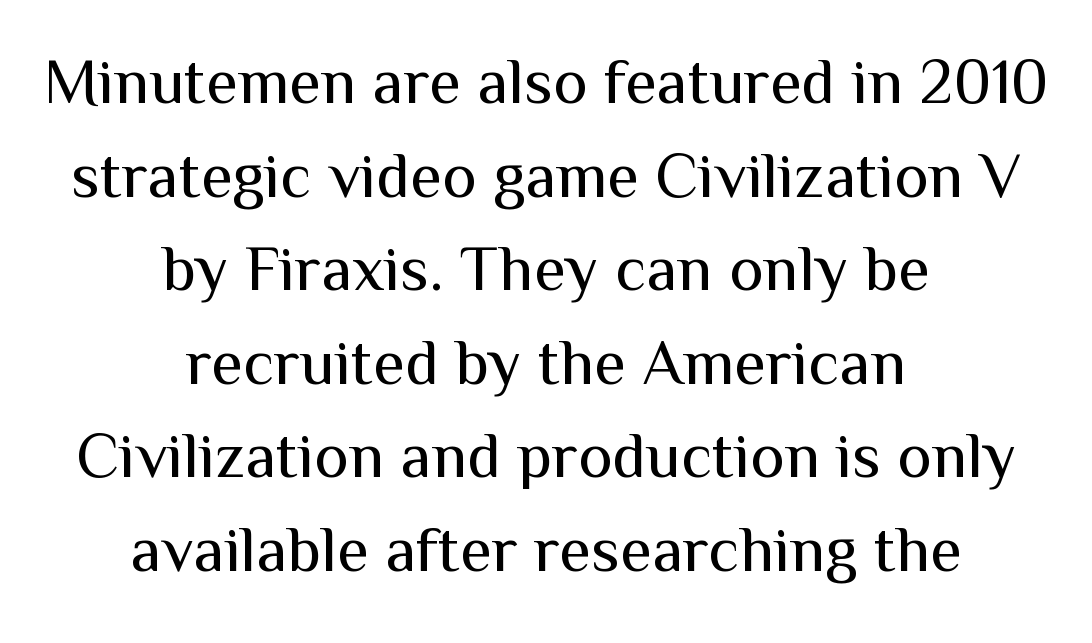
The image shows 65 px regular-weight sans-serif type, upright; set centered, normal line spacing (1.44x), normal letter spacing, not underlined; medium stroke contrast and a medium x-height.
